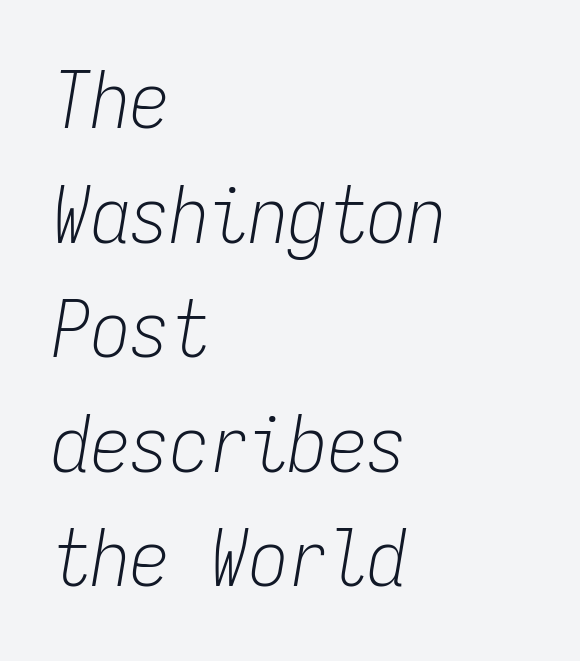
On a weight scale, this lands at 450 or below. The passage shown is typed in a monospace face where columns stay perfectly aligned. Italic? Definitely — the glyphs are oblique. Rows of type keep a routine distance in the vertical direction. Compared with a centered layout, this one pins lines to the left instead.
